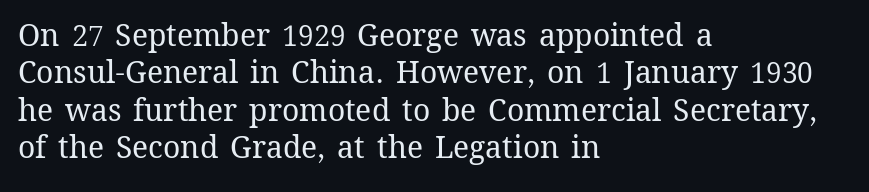
{"italic": "no", "bold": "no", "weight": "regular", "width": "normal", "stroke_contrast": "medium", "x_height": "medium", "monospaced": "no", "underline": "no", "align": "left", "line_spacing": "normal", "line_spacing_ratio": 1.25, "letter_spacing": "normal", "letter_spacing_em": 0.0, "glyph_px": 30}
